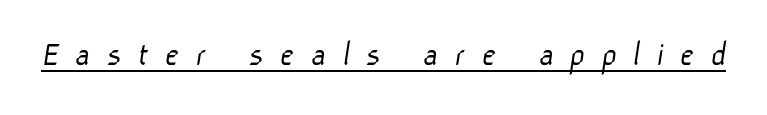
{"serif": "no", "bold": "no", "weight": "light", "width": "normal", "stroke_contrast": "low", "x_height": "medium", "monospaced": "no", "underline": "yes", "letter_spacing": "wide", "letter_spacing_em": 0.47, "glyph_px": 35}
